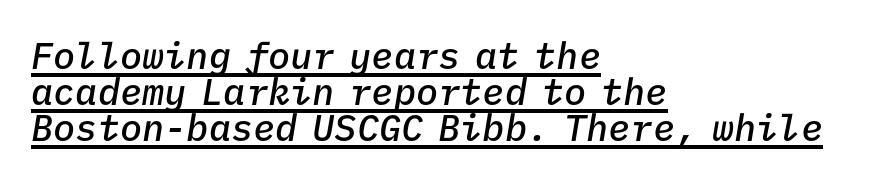
Q: Is the text bold? A: Semi-bold.
Q: Is the text italic (slanted)? A: Yes, it leans right by about 9 degrees.
Q: Is the text underlined? A: Yes.
Q: How is the paragraph aligned? A: Left-aligned.
Q: Is the spacing between letters normal or unusually wide? A: Normal.
Q: Is the spacing between lines tight, normal or loose? A: Tight.
Q: Width (condensed, normal, or wide)? A: Normal.
Q: Stroke contrast? A: Low.
Q: x-height? A: Medium.
Q: Monospaced? A: Yes.
